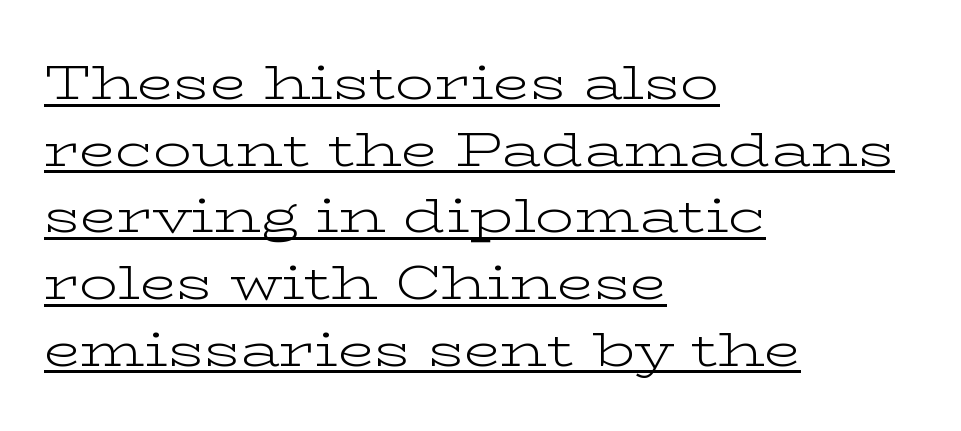
Q: Is the text bold? A: No.
Q: Is the text italic (slanted)? A: No, it is upright.
Q: Is the typeface a serif or a sans-serif typeface? A: Serif.
Q: Is the text underlined? A: Yes.
Q: How is the paragraph aligned? A: Left-aligned.
Q: Is the spacing between letters normal or unusually wide? A: Normal.
Q: Is the spacing between lines tight, normal or loose? A: Normal.
Q: Width (condensed, normal, or wide)? A: Wide.
Q: Stroke contrast? A: Low.
Q: x-height? A: Medium.
Q: Monospaced? A: No.
